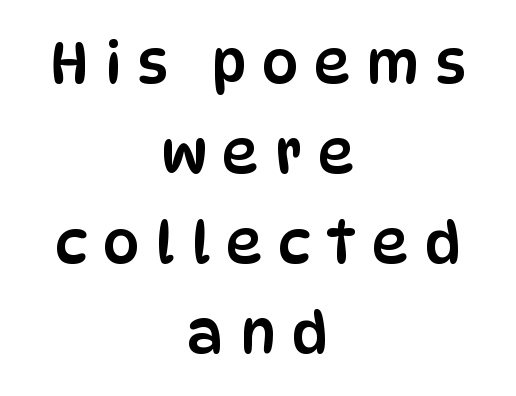
Both edges are ragged and mirror each other, which tells us the setting is centered. Does the lettering tilt? It doesn't — this is upright. The face used here is a sans, in the tradition of grotesques and geometrics. Words appear elongated and porous because spacing is wide.
